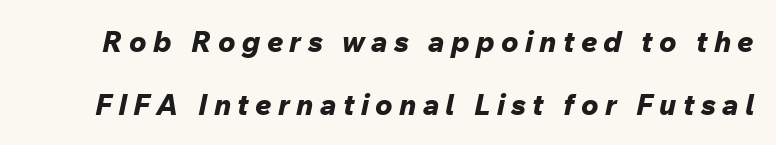
Q: Is the text bold? A: Yes.
Q: Is the text italic (slanted)? A: Yes, it leans right by about 12 degrees.
Q: Is the text underlined? A: No.
Q: Is the spacing between letters normal or unusually wide? A: Unusually wide.
Q: Is the spacing between lines tight, normal or loose? A: Loose.
Q: Width (condensed, normal, or wide)? A: Normal.
Q: Stroke contrast? A: Low.
Q: x-height? A: Medium.
Q: Monospaced? A: No.
